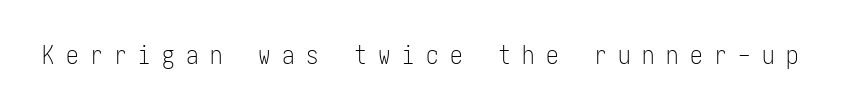
Q: Is the text bold? A: No.
Q: Is the text italic (slanted)? A: No, it is upright.
Q: Is the text underlined? A: No.
Q: Is the spacing between letters normal or unusually wide? A: Unusually wide.
